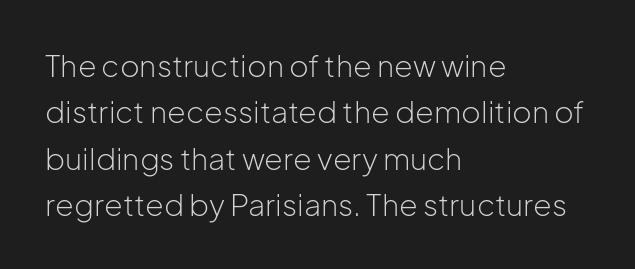
{"serif": "no", "italic": "no", "bold": "no", "weight": "light", "width": "normal", "stroke_contrast": "low", "x_height": "medium", "monospaced": "no", "underline": "no", "align": "left", "line_spacing": "normal", "line_spacing_ratio": 1.55, "letter_spacing": "normal", "letter_spacing_em": 0.0, "glyph_px": 30}
